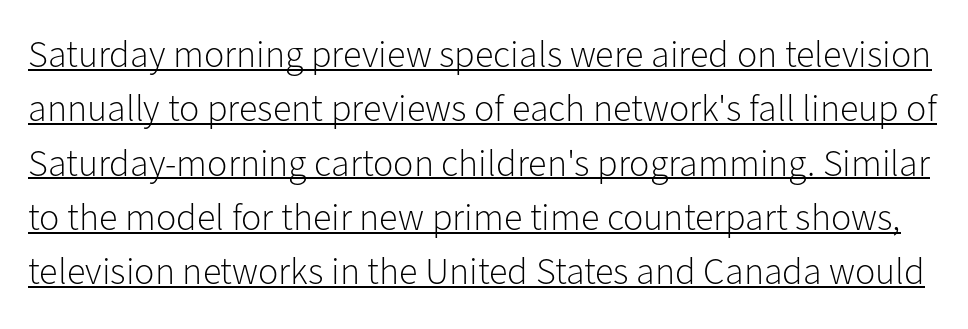
The image shows 38 px light sans-serif type, upright; set normal line spacing (1.43x), normal letter spacing, underlined; low stroke contrast and a medium x-height.
